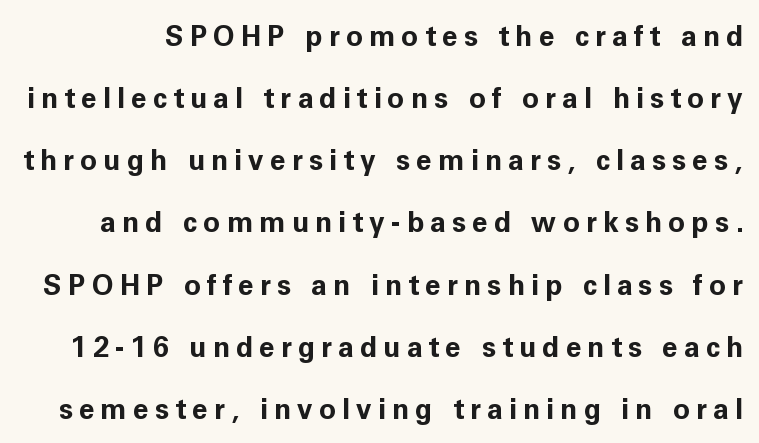
The image shows 28 px bold sans-serif type, upright; set loose line spacing (2.22x), unusually wide letter spacing (+0.22 em), not underlined; low stroke contrast and a medium x-height.
